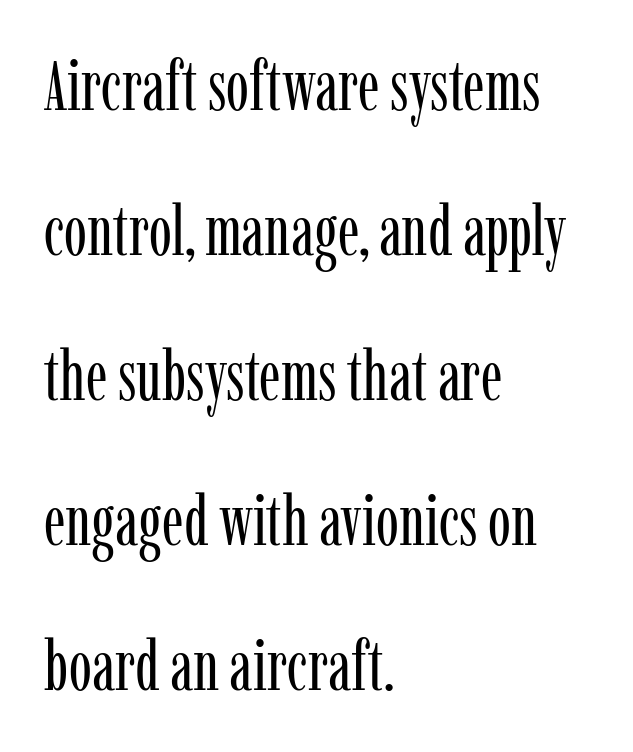
Note the varied advance widths — an 'i' is clearly narrower than an 'm'. Compared with typical body copy, the letter spacing here is the same. Type without underlining. This rendering uses left alignment, leaving the right contour irregular. Ascenders rise straight up at ninety degrees.
